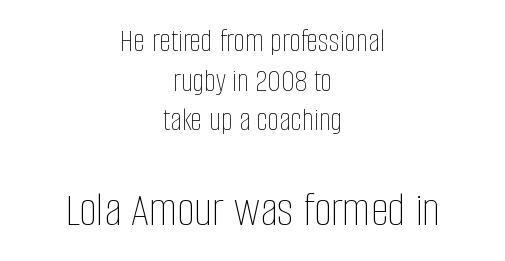
Q: Is the text bold? A: No.
Q: Is the text italic (slanted)? A: No, it is upright.
Q: Is the text underlined? A: No.
Q: How is the paragraph aligned? A: Centered.
Q: Is the spacing between letters normal or unusually wide? A: Normal.
Q: Which block of text is set in a larger size, the first (top) or the second (bottom)? A: The second (bottom) one.
Q: Width (condensed, normal, or wide)? A: Condensed.
Q: Stroke contrast? A: Low.
Q: x-height? A: Large.
Q: Monospaced? A: No.
